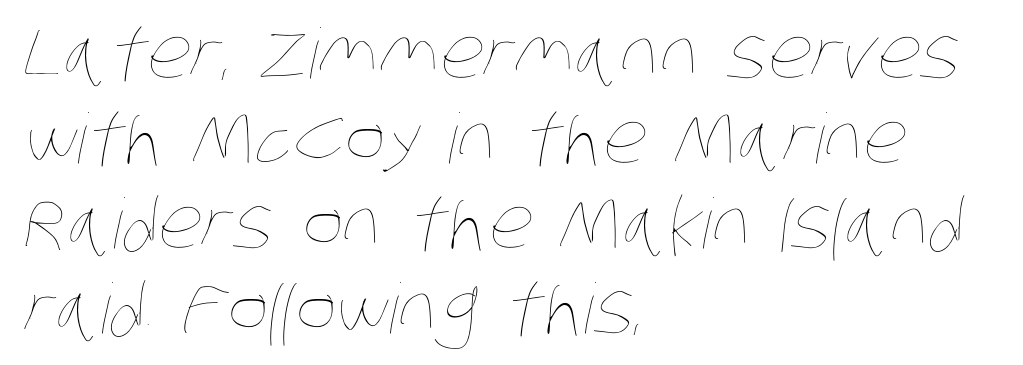
The image shows 69 px thin, condensed type; set left-aligned, line spacing 1.23x, normal letter spacing, not underlined; low stroke contrast and a large x-height.
